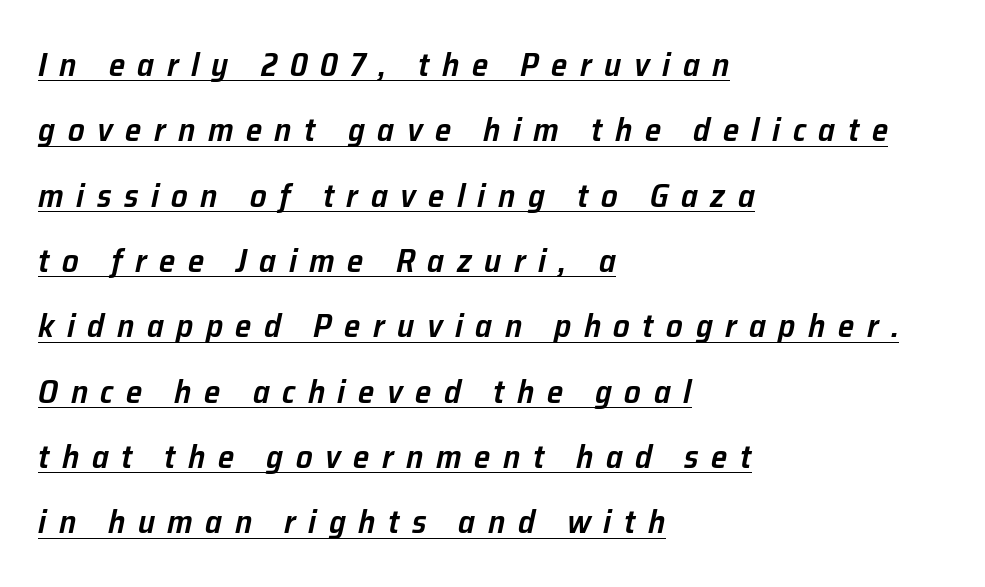
Q: Is the text bold? A: Semi-bold.
Q: Is the text italic (slanted)? A: Yes, it leans right by about 12 degrees.
Q: Is the text underlined? A: Yes.
Q: How is the paragraph aligned? A: Left-aligned.
Q: Is the spacing between letters normal or unusually wide? A: Unusually wide.
Q: Is the spacing between lines tight, normal or loose? A: Loose.
Q: Width (condensed, normal, or wide)? A: Normal.
Q: Stroke contrast? A: Low.
Q: x-height? A: Medium.
Q: Monospaced? A: No.
